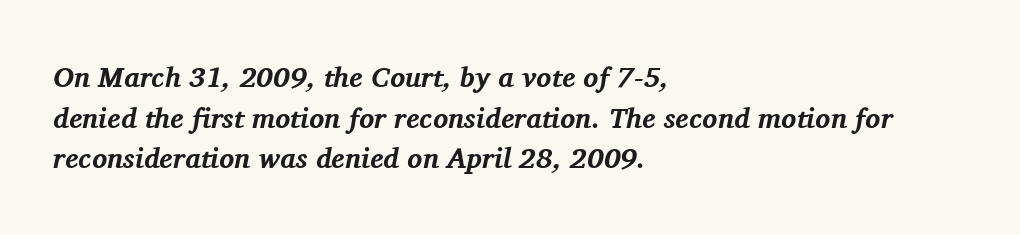
{"serif": "yes", "italic": "yes", "lean": "right", "slant_degrees": 11, "bold": "yes", "weight": "bold", "width": "normal", "stroke_contrast": "medium", "x_height": "medium", "monospaced": "no", "underline": "no", "align": "left", "line_spacing": "normal", "line_spacing_ratio": 1.45, "letter_spacing": "normal", "letter_spacing_em": 0.0, "glyph_px": 28}
